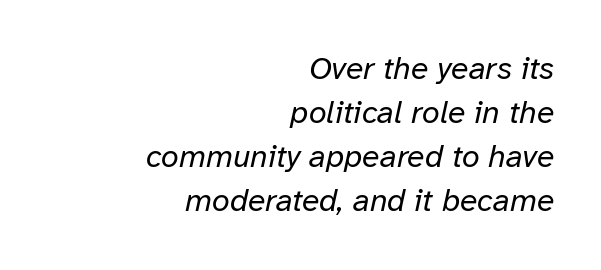
{"italic": "yes", "lean": "right", "slant_degrees": 12, "bold": "no", "weight": "regular", "width": "normal", "stroke_contrast": "low", "x_height": "medium", "monospaced": "no", "underline": "no", "align": "right", "line_spacing": "normal", "line_spacing_ratio": 1.38, "letter_spacing": "normal", "letter_spacing_em": 0.0, "glyph_px": 32}
